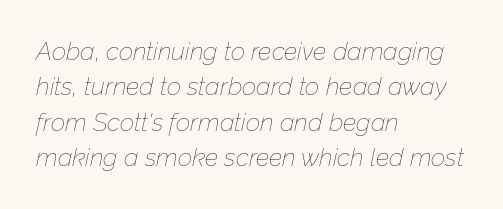
The image shows 25 px text type, italic (leaning right); set left-aligned, normal line spacing (1.42x), normal letter spacing, not underlined.
